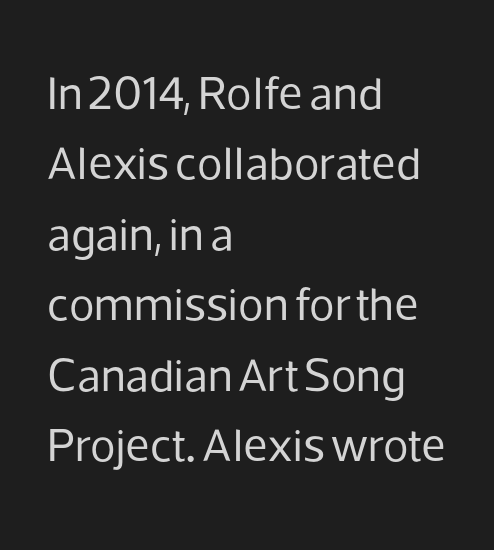
Observe the ordinary spacing: letters are neighbours, not strangers. Each stroke keeps to a modest, everyday thickness or less. The face used here is a sans, in the tradition of grotesques and geometrics. Note the varied advance widths — an 'i' is clearly narrower than an 'm'. This rendering uses left alignment, leaving the right contour irregular.
